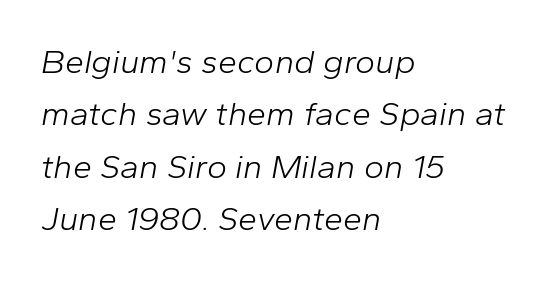
The image shows 34 px light type, italic (leaning right); set left-aligned, normal line spacing (1.54x), normal letter spacing, not underlined; low stroke contrast and a medium x-height.
